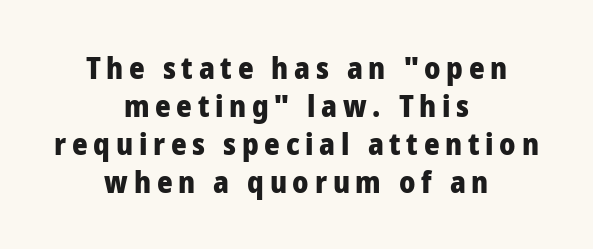
{"serif": "no", "italic": "no", "bold": "yes", "weight": "heavy", "width": "normal", "stroke_contrast": "low", "x_height": "medium", "monospaced": "no", "underline": "no", "align": "center", "line_spacing": "normal", "line_spacing_ratio": 1.27, "glyph_px": 30}
